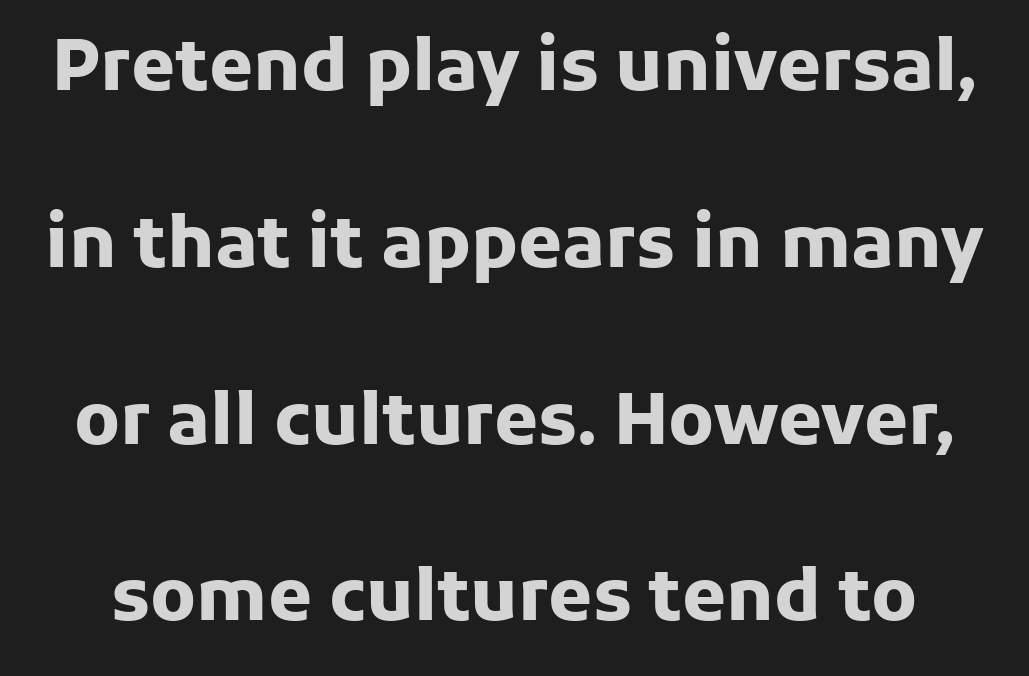
The image shows 71 px heavy sans-serif type, upright; set loose line spacing (2.49x), normal letter spacing, not underlined; low stroke contrast and a medium x-height.
